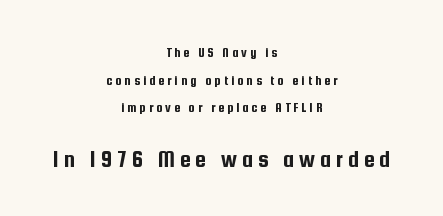
Q: Is the text italic (slanted)? A: No, it is upright.
Q: Is the text underlined? A: No.
Q: How is the paragraph aligned? A: Centered.
Q: Is the spacing between letters normal or unusually wide? A: Unusually wide.
Q: Is the spacing between lines tight, normal or loose? A: Loose.
Q: Which block of text is set in a larger size, the first (top) or the second (bottom)? A: The second (bottom) one.
